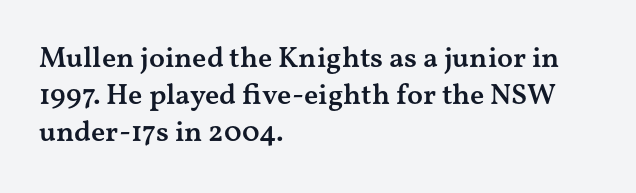
The image shows 29 px semibold, wide serif type, upright; set left-aligned, normal line spacing (1.27x), normal letter spacing, not underlined; medium stroke contrast and a medium x-height.
